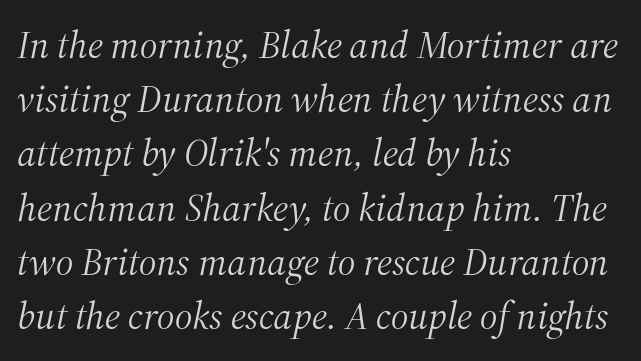
Q: Is the text bold? A: No.
Q: Is the text italic (slanted)? A: Yes, it leans right by about 12 degrees.
Q: Is the typeface a serif or a sans-serif typeface? A: Serif.
Q: Is the text underlined? A: No.
Q: How is the paragraph aligned? A: Left-aligned.
Q: Is the spacing between letters normal or unusually wide? A: Normal.
Q: Is the spacing between lines tight, normal or loose? A: Normal.
Q: Width (condensed, normal, or wide)? A: Normal.
Q: Stroke contrast? A: Medium.
Q: x-height? A: Medium.
Q: Monospaced? A: No.
